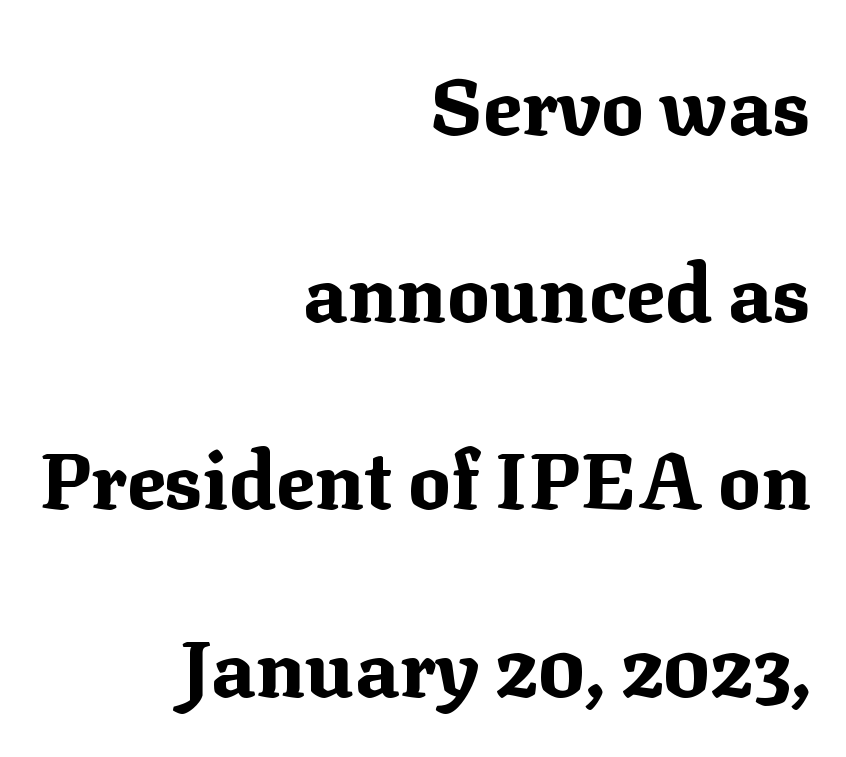
The image shows 80 px bold serif type, upright; set right-aligned, loose line spacing (2.34x), normal letter spacing, not underlined; medium stroke contrast and a medium x-height.
